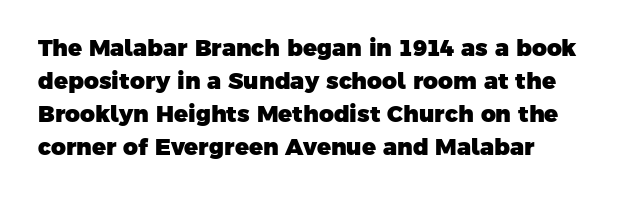
Q: Is the text bold? A: Yes.
Q: Is the text underlined? A: No.
Q: How is the paragraph aligned? A: Left-aligned.
Q: Is the spacing between letters normal or unusually wide? A: Normal.
Q: Is the spacing between lines tight, normal or loose? A: Normal.
